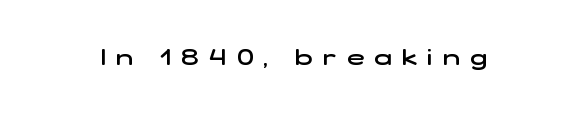
{"bold": "semi", "underline": "no", "letter_spacing": "wide", "letter_spacing_em": 0.45, "glyph_px": 23}
